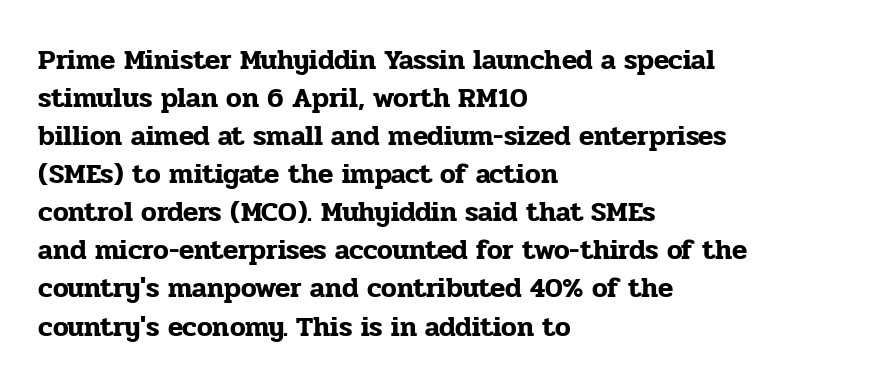
{"serif": "yes", "italic": "no", "width": "normal", "stroke_contrast": "low", "x_height": "medium", "monospaced": "no", "underline": "no", "align": "left", "line_spacing": "normal", "line_spacing_ratio": 1.36, "letter_spacing": "normal", "letter_spacing_em": 0.0, "glyph_px": 28}
